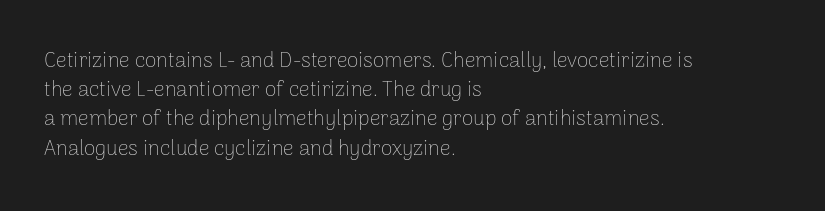
Tracking here is standard; glyphs follow each other at the usual distance. Heft: none added — not bold. These lines are set flush left with a ragged right edge. The letters stand straight up with perfectly vertical stems. Has an underline been added? It has not.
